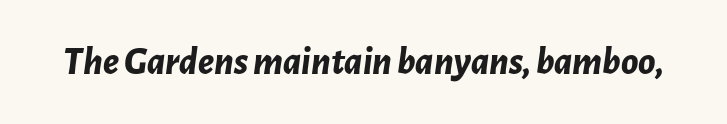
Q: Is the text bold? A: Yes.
Q: Is the text italic (slanted)? A: Yes, it leans right by about 7 degrees.
Q: Is the text underlined? A: No.
Q: Is the spacing between letters normal or unusually wide? A: Normal.
Q: Width (condensed, normal, or wide)? A: Normal.
Q: Stroke contrast? A: Low.
Q: x-height? A: Medium.
Q: Monospaced? A: No.
